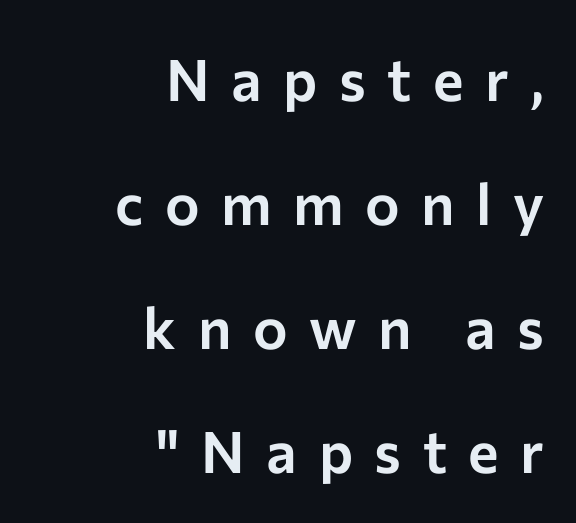
The image shows 58 px sans-serif type, upright; set right-aligned, loose line spacing (2.14x), unusually wide letter spacing (+0.37 em), not underlined; low stroke contrast and a medium x-height.
